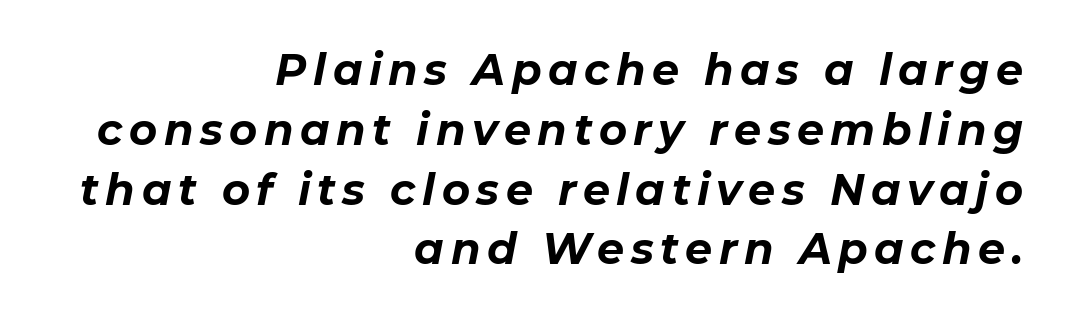
{"italic": "yes", "lean": "right", "slant_degrees": 11, "bold": "yes", "weight": "bold", "width": "normal", "stroke_contrast": "low", "x_height": "medium", "monospaced": "no", "underline": "no", "align": "right", "line_spacing": "normal", "line_spacing_ratio": 1.39, "glyph_px": 43}
